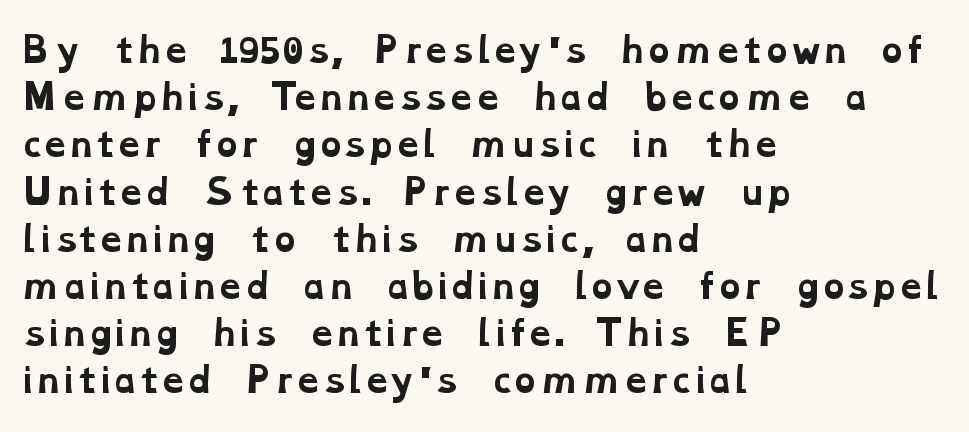
Honestly, there is no underline to notice here at all. Is this a sans? No — the strokes have serifs. The face used here is proportionally spaced, like ordinary book or web type. The face used here has the dense, thick strokes of a bold. Look at the tracking — it's just the regular setting, nothing added.
